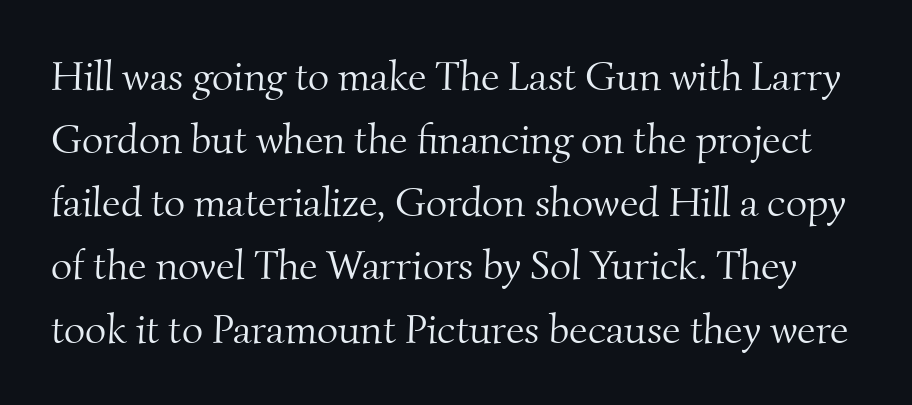
{"serif": "yes", "bold": "no", "weight": "light", "width": "normal", "stroke_contrast": "medium", "x_height": "small", "monospaced": "no", "underline": "no", "line_spacing": "normal", "line_spacing_ratio": 1.54, "letter_spacing": "normal", "letter_spacing_em": 0.0, "glyph_px": 41}
